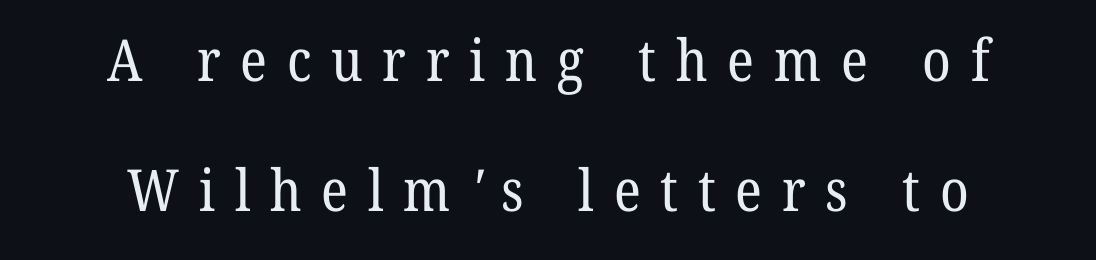
The image shows 58 px regular-weight serif type; set centered, loose line spacing (2.25x), unusually wide letter spacing (+0.34 em), not underlined; low stroke contrast and a medium x-height.
